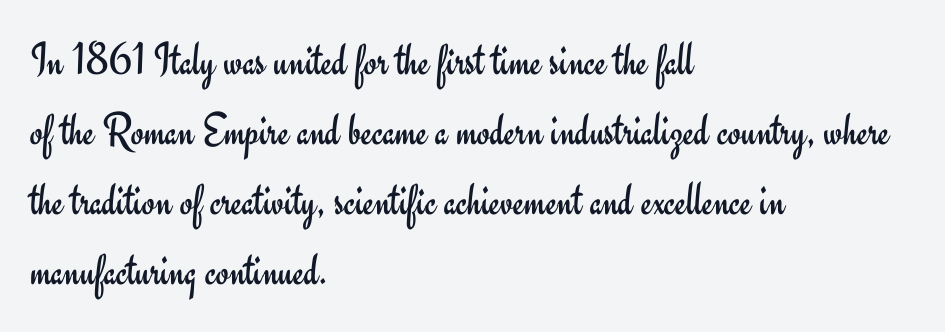
{"serif": "no", "bold": "no", "weight": "regular", "width": "normal", "stroke_contrast": "low", "x_height": "small", "monospaced": "no", "underline": "no", "align": "left", "line_spacing": "normal", "line_spacing_ratio": 1.49, "letter_spacing": "normal", "letter_spacing_em": 0.0, "glyph_px": 47}
